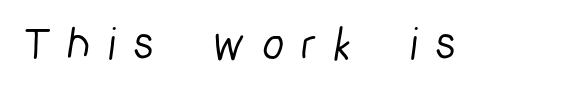
The image shows 47 px condensed sans-serif type; set unusually wide letter spacing (+0.44 em), not underlined; low stroke contrast and a medium x-height.
